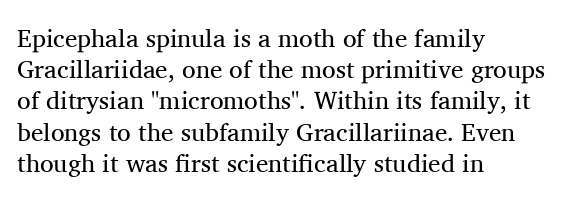
{"italic": "no", "bold": "no", "underline": "no", "align": "left", "line_spacing": "normal", "line_spacing_ratio": 1.25, "letter_spacing": "normal", "letter_spacing_em": 0.0, "glyph_px": 25}
